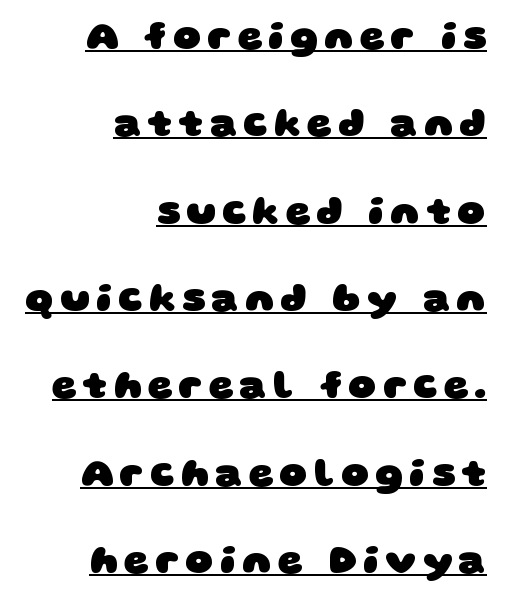
Q: Is the text bold? A: Yes.
Q: Is the typeface a serif or a sans-serif typeface? A: Sans-serif.
Q: Is the text underlined? A: Yes.
Q: How is the paragraph aligned? A: Right-aligned.
Q: Is the spacing between lines tight, normal or loose? A: Loose.
Q: Width (condensed, normal, or wide)? A: Wide.
Q: Stroke contrast? A: Low.
Q: x-height? A: Large.
Q: Monospaced? A: No.
